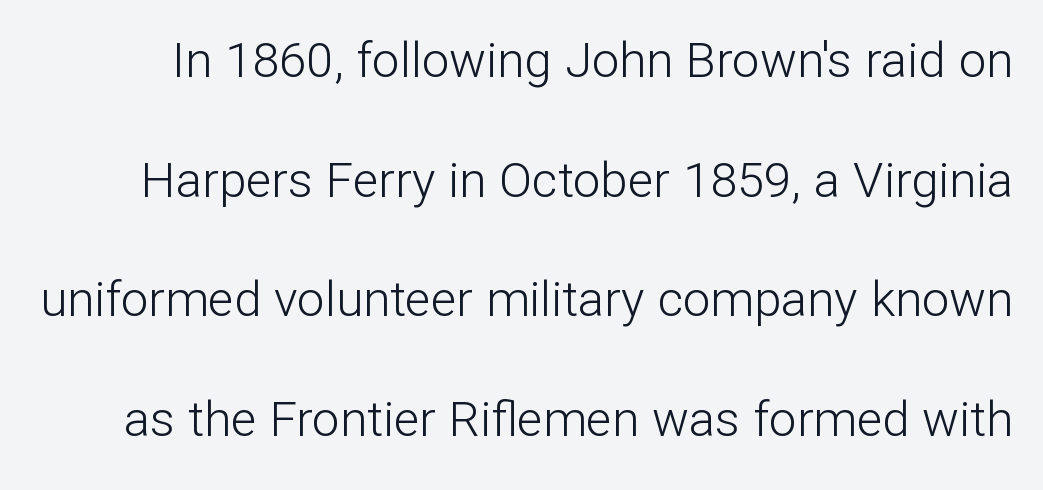
Q: Is the text bold? A: No.
Q: Is the text italic (slanted)? A: No, it is upright.
Q: Is the typeface a serif or a sans-serif typeface? A: Sans-serif.
Q: Is the text underlined? A: No.
Q: Is the spacing between letters normal or unusually wide? A: Normal.
Q: Is the spacing between lines tight, normal or loose? A: Loose.
Q: Width (condensed, normal, or wide)? A: Normal.
Q: Stroke contrast? A: Low.
Q: x-height? A: Medium.
Q: Monospaced? A: No.
